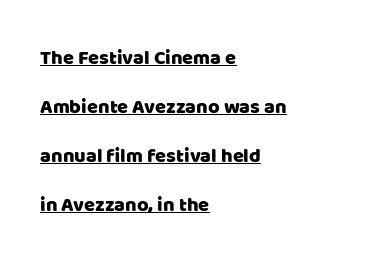
Q: Is the text italic (slanted)? A: No, it is upright.
Q: Is the text underlined? A: Yes.
Q: How is the paragraph aligned? A: Left-aligned.
Q: Is the spacing between letters normal or unusually wide? A: Normal.
Q: Is the spacing between lines tight, normal or loose? A: Loose.
